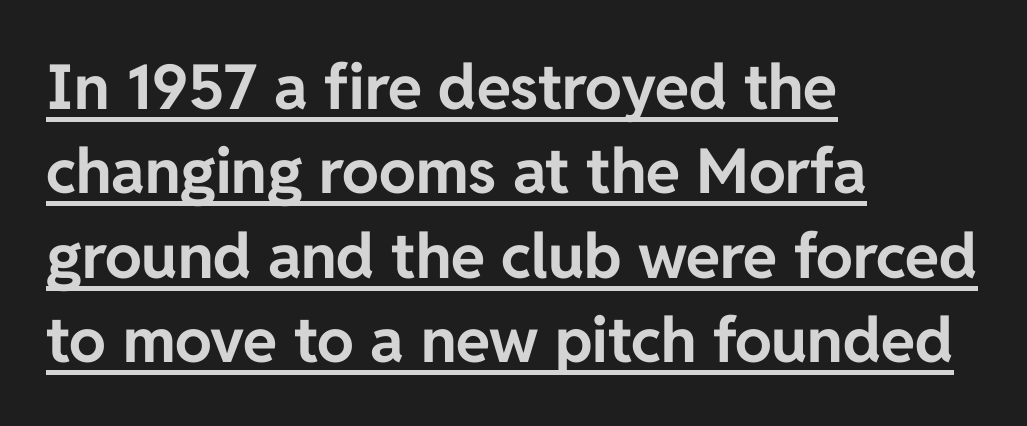
Each letter's strokes conclude bluntly, with no projecting serifs. Posture: straight, roman, zero tilt. You could not count columns in this text — the font is proportionally spaced. Every row of glyphs begins at an identical x-position on the left. Heavy-handed strokes throughout: this text is bold.
